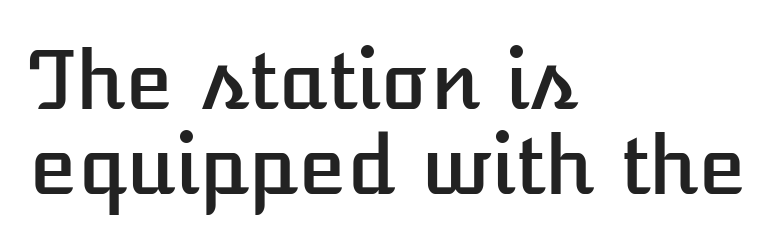
Plain, unruled lines of type. Leading: reduced. Teacher's note: observe the even left margin — that is flush-left alignment. The passage shown has conventional tracking throughout. These lines were composed using upright roman letters. The rendering uses natural spacing where letterforms have individual widths.
